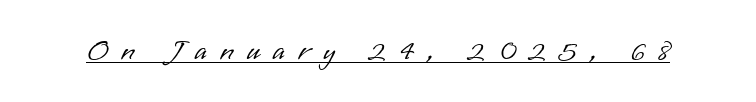
Q: Is the text bold? A: No.
Q: Is the text italic (slanted)? A: Yes.
Q: Is the typeface a serif or a sans-serif typeface? A: Sans-serif.
Q: Is the text underlined? A: Yes.
Q: Is the spacing between letters normal or unusually wide? A: Unusually wide.
Q: Width (condensed, normal, or wide)? A: Normal.
Q: Stroke contrast? A: Low.
Q: x-height? A: Small.
Q: Monospaced? A: No.
